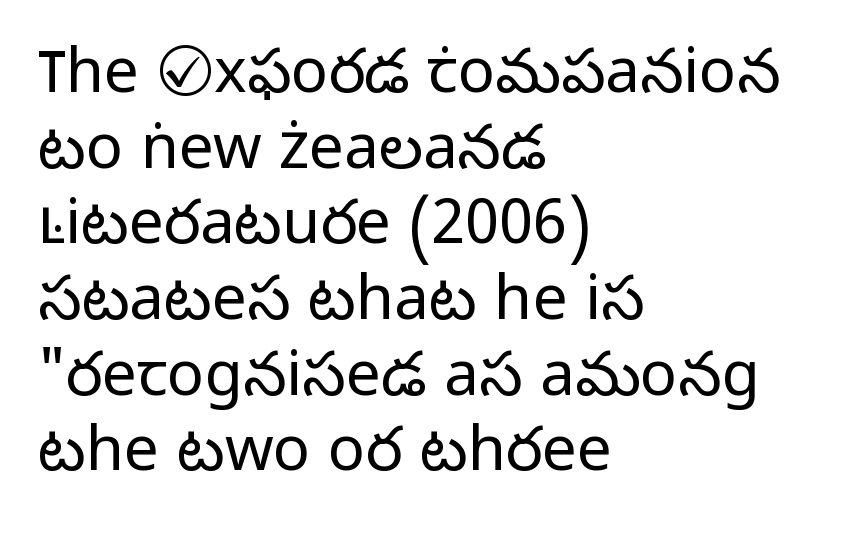
These lines are rendered in a variable-pitch font. Leftover space on each line is placed entirely after the last word. Font category for this specimen: sans-serif. Descenders are the only things crossing below the line.
